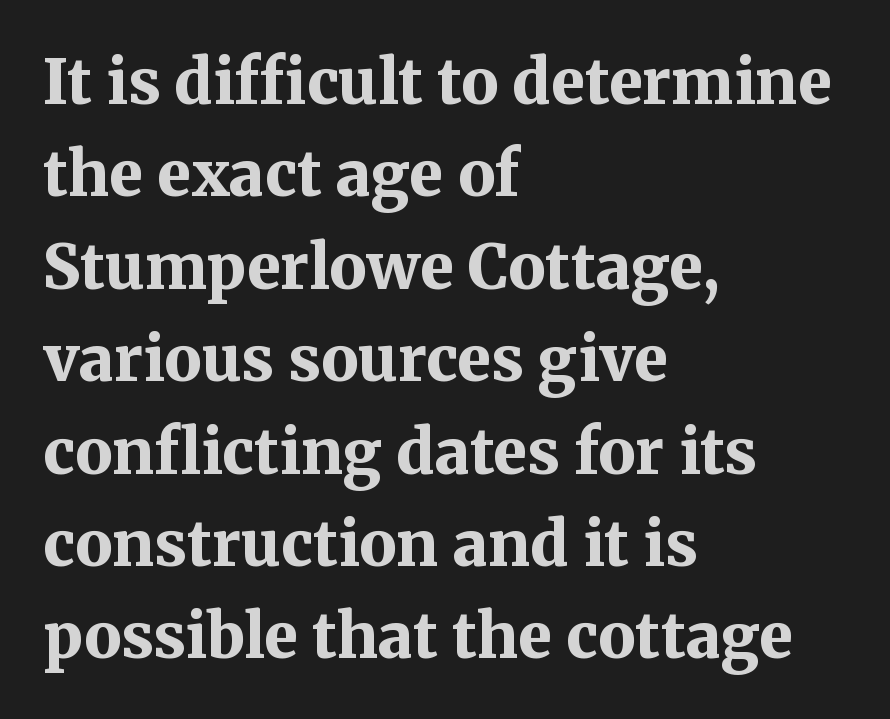
The rendering uses a moderate line-height, typical for paragraphs. These words are printed bold, with thick strokes throughout. The type sits square on the baseline with zero lean. The rendering uses natural spacing where letterforms have individual widths.
